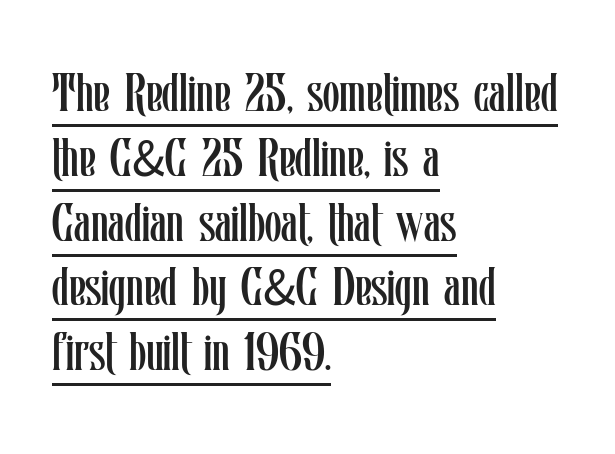
{"italic": "no", "bold": "no", "weight": "regular", "width": "condensed", "stroke_contrast": "low", "x_height": "medium", "monospaced": "no", "underline": "yes", "align": "left", "line_spacing_ratio": 1.2, "letter_spacing": "normal", "letter_spacing_em": 0.0, "glyph_px": 54}
